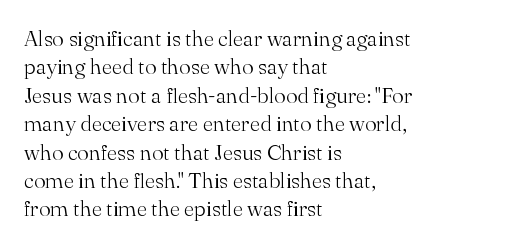
{"italic": "no", "bold": "no", "underline": "no", "align": "left", "line_spacing": "normal", "line_spacing_ratio": 1.29, "letter_spacing": "normal", "letter_spacing_em": 0.0, "glyph_px": 22}
